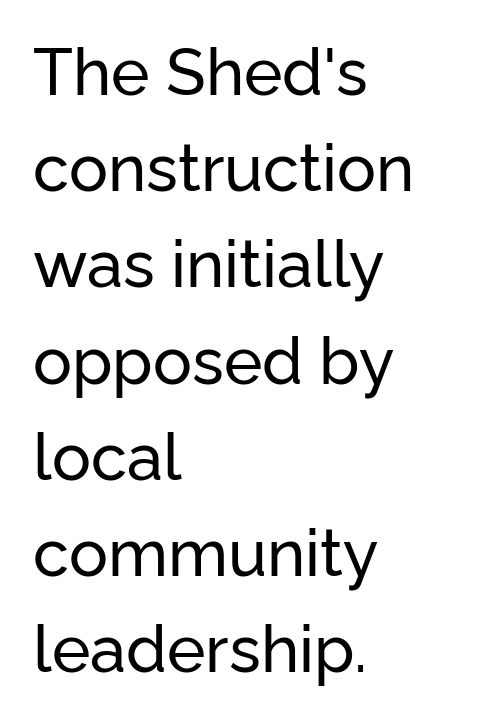
{"serif": "no", "italic": "no", "width": "normal", "stroke_contrast": "low", "x_height": "medium", "monospaced": "no", "underline": "no", "align": "left", "line_spacing": "normal", "line_spacing_ratio": 1.48, "letter_spacing": "normal", "letter_spacing_em": 0.0, "glyph_px": 65}
